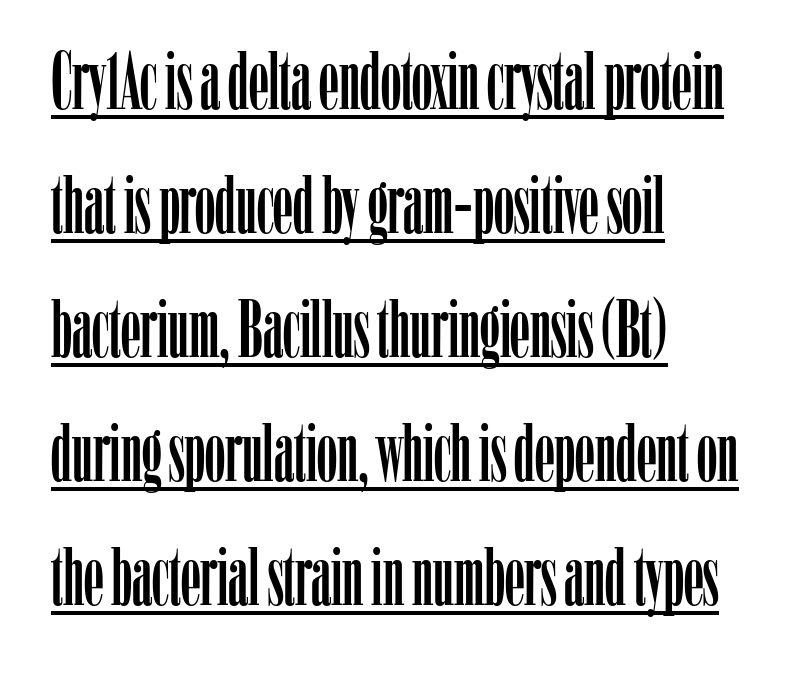
The image shows 80 px condensed serif type, upright; set left-aligned, normal line spacing (1.55x), normal letter spacing, underlined; low stroke contrast and a medium x-height.
